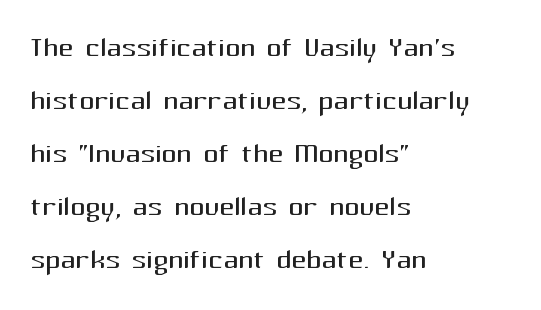
Q: Is the text bold? A: No.
Q: Is the text italic (slanted)? A: No, it is upright.
Q: Is the typeface a serif or a sans-serif typeface? A: Sans-serif.
Q: Is the text underlined? A: No.
Q: How is the paragraph aligned? A: Left-aligned.
Q: Is the spacing between letters normal or unusually wide? A: Normal.
Q: Is the spacing between lines tight, normal or loose? A: Normal.
Q: Width (condensed, normal, or wide)? A: Normal.
Q: Stroke contrast? A: Medium.
Q: x-height? A: Medium.
Q: Monospaced? A: No.
